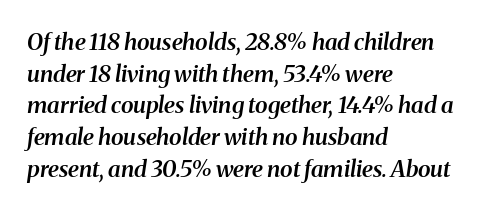
Summary of vertical rhythm: regular, with standard interline spacing. Alignment: flush left. Lines of text with bare space underneath. Slanted lettering throughout.
